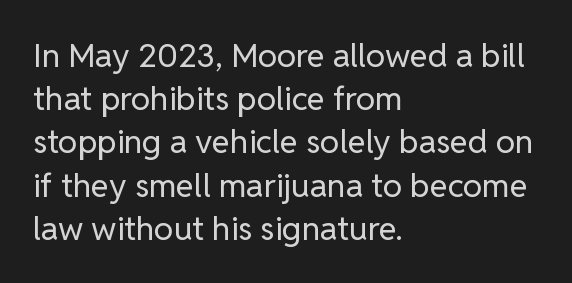
The image shows 33 px regular-weight sans-serif type, upright; set left-aligned, normal line spacing (1.31x), normal letter spacing, not underlined; low stroke contrast and a medium x-height.
